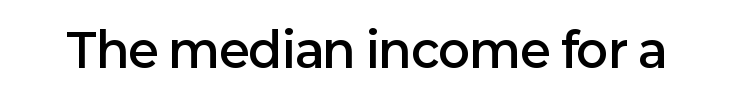
The space beneath each line is pristine and unruled. In terms of weight, the rendering is demibold, just under bold. Words appear dense and cohesive because spacing is normal. Serif or sans? Sans — the stroke terminals are bare. Character widths vary here, with narrow letters taking less room than wide ones.
